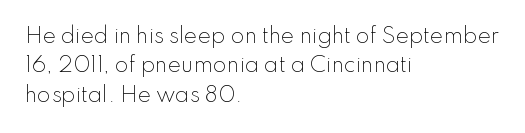
The image shows 20 px text type, upright; set left-aligned, normal line spacing (1.47x), normal letter spacing, not underlined.
